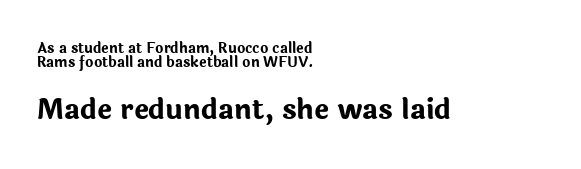
Q: Is the text bold? A: Yes.
Q: Is the text italic (slanted)? A: No, it is upright.
Q: Is the typeface a serif or a sans-serif typeface? A: Sans-serif.
Q: Is the text underlined? A: No.
Q: How is the paragraph aligned? A: Left-aligned.
Q: Is the spacing between letters normal or unusually wide? A: Normal.
Q: Is the spacing between lines tight, normal or loose? A: Tight.
Q: Which block of text is set in a larger size, the first (top) or the second (bottom)? A: The second (bottom) one.
Q: Width (condensed, normal, or wide)? A: Normal.
Q: Stroke contrast? A: Low.
Q: x-height? A: Medium.
Q: Monospaced? A: No.
